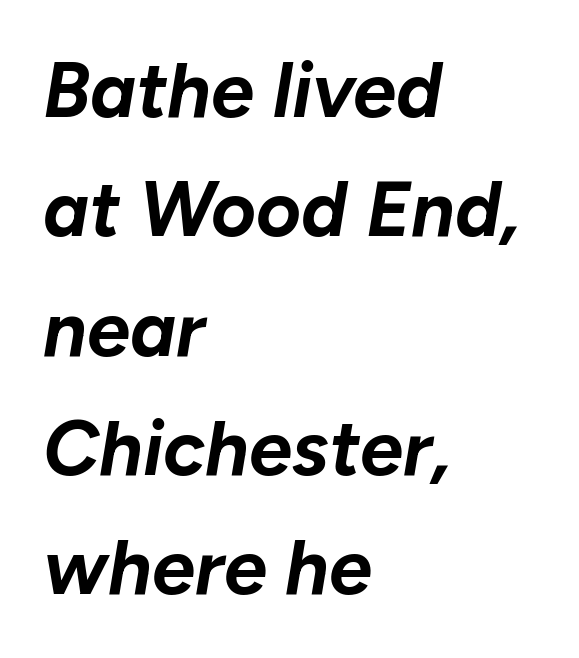
The image shows 77 px bold type, italic (leaning right); set left-aligned, normal line spacing (1.55x), normal letter spacing, not underlined; low stroke contrast and a medium x-height.
